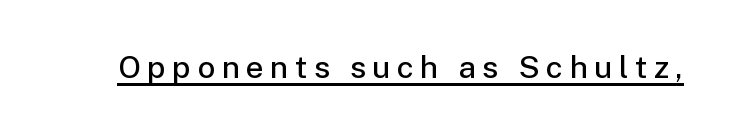
Q: Is the text bold? A: Semi-bold.
Q: Is the text italic (slanted)? A: No, it is upright.
Q: Is the typeface a serif or a sans-serif typeface? A: Sans-serif.
Q: Is the text underlined? A: Yes.
Q: Is the spacing between letters normal or unusually wide? A: Unusually wide.
Q: Width (condensed, normal, or wide)? A: Normal.
Q: Stroke contrast? A: Low.
Q: x-height? A: Medium.
Q: Monospaced? A: No.
